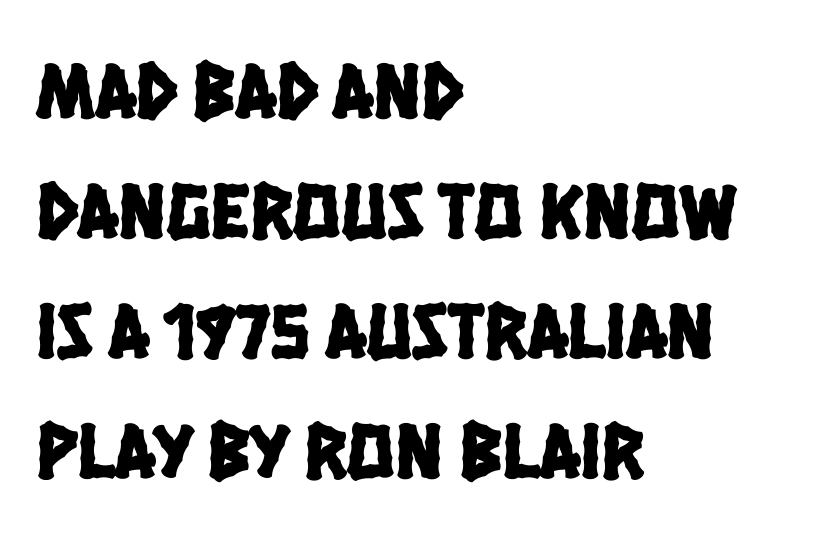
{"serif": "no", "width": "condensed", "stroke_contrast": "low", "x_height": "large", "monospaced": "no", "underline": "no", "align": "left", "line_spacing": "normal", "line_spacing_ratio": 1.5, "letter_spacing": "normal", "letter_spacing_em": 0.0, "glyph_px": 80}
